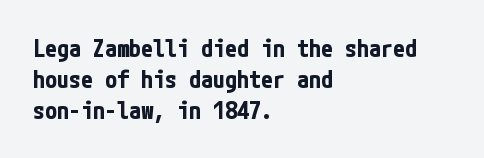
If you measured baseline to baseline, you'd find a middling distance. The specimen reads as upright at a glance. Glyph-to-glyph distance matches everyday printed text. Heavy, bold letterforms. Each row of text sits above clean, open space.
